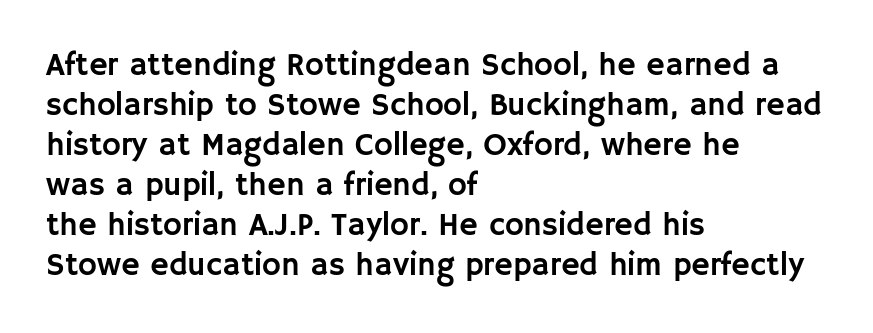
The image shows 32 px sans-serif type, upright; set left-aligned, normal line spacing (1.25x), normal letter spacing, not underlined; low stroke contrast and a large x-height.
